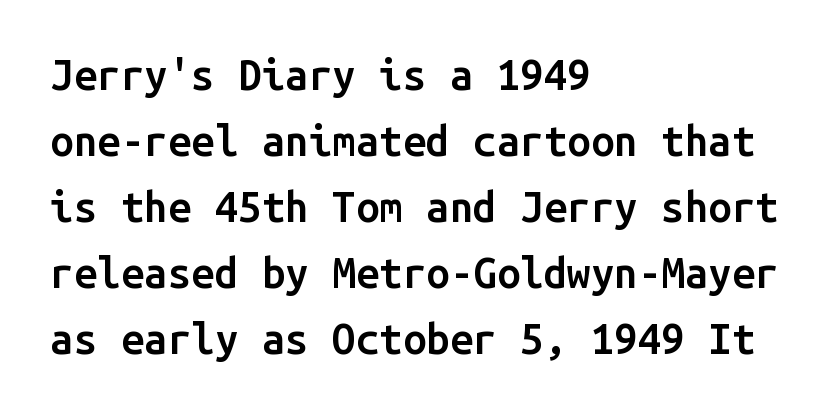
Stems and bowls a touch heavier than normal — semibold. These lines are set flush left with a ragged right edge. This rendering employs a face without finishing strokes, i.e., a sans-serif. A roman cut, with each character standing at attention. The rendering uses typewriter-style spacing with identical character cells.
